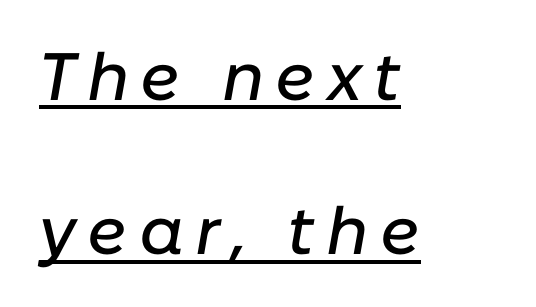
Horizontally, the lines are justified to the leading edge only. The face used here is proportionally spaced, like ordinary book or web type. Slanted lettering throughout. Underline: present. Reading down the column, the eye jumps a long way to each next line.
